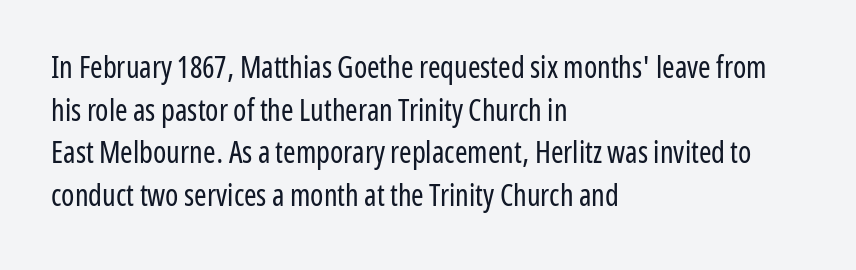
The image shows 30 px regular-weight, condensed sans-serif type, upright; set left-aligned, normal line spacing (1.42x), normal letter spacing, not underlined; low stroke contrast and a medium x-height.
